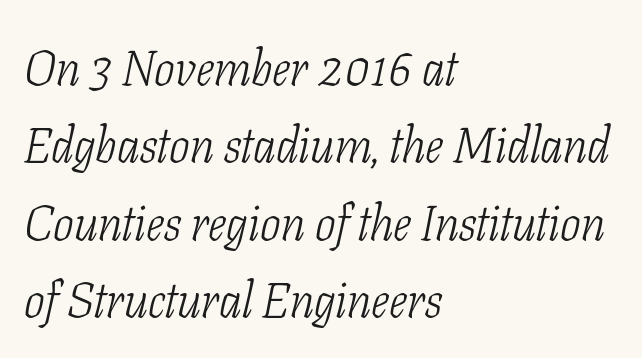
{"serif": "yes", "italic": "yes", "lean": "right", "slant_degrees": 11, "bold": "no", "weight": "light", "width": "condensed", "stroke_contrast": "low", "x_height": "medium", "monospaced": "no", "underline": "no", "align": "left", "line_spacing": "normal", "line_spacing_ratio": 1.58, "letter_spacing": "normal", "letter_spacing_em": 0.0, "glyph_px": 49}
